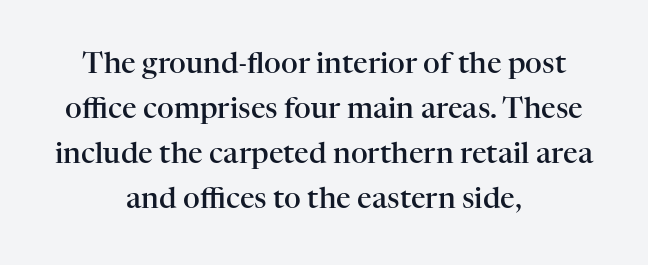
The image shows 29 px semibold serif type, upright; set centered, normal line spacing (1.55x), normal letter spacing, not underlined; high stroke contrast and a medium x-height.
